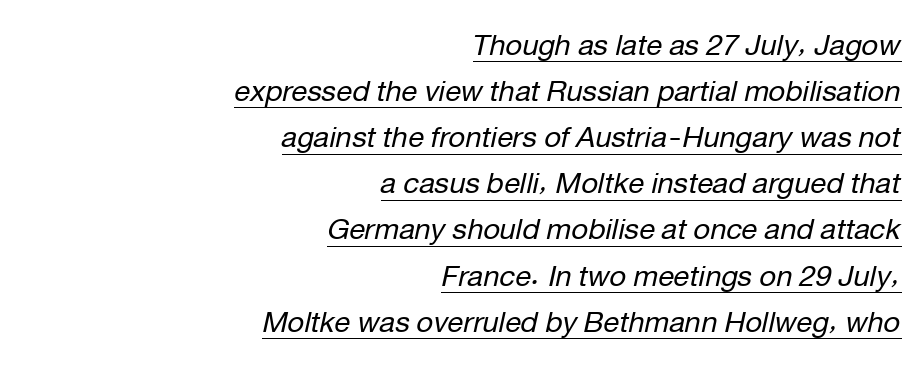
{"italic": "yes", "lean": "right", "slant_degrees": 12, "bold": "no", "weight": "regular", "width": "normal", "stroke_contrast": "low", "x_height": "medium", "monospaced": "no", "underline": "yes", "align": "right", "line_spacing": "normal", "line_spacing_ratio": 1.59, "letter_spacing": "normal", "letter_spacing_em": 0.0, "glyph_px": 29}
